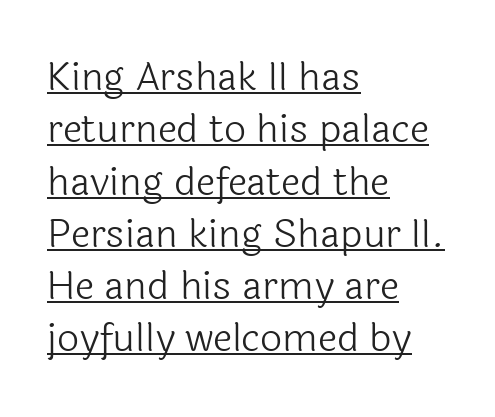
Q: Is the text bold? A: No.
Q: Is the text italic (slanted)? A: No, it is upright.
Q: Is the typeface a serif or a sans-serif typeface? A: Sans-serif.
Q: Is the text underlined? A: Yes.
Q: How is the paragraph aligned? A: Left-aligned.
Q: Is the spacing between letters normal or unusually wide? A: Normal.
Q: Is the spacing between lines tight, normal or loose? A: Normal.
Q: Width (condensed, normal, or wide)? A: Normal.
Q: x-height? A: Medium.
Q: Monospaced? A: No.
